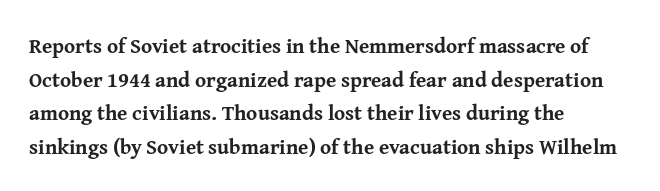
This sample uses plain, unmodified letter spacing. The lines are quadded left. If you measured baseline to baseline, you'd find a middling distance. A dark, heavy texture on the line: the type is bold. Unmarked baselines from the first word to the last.
